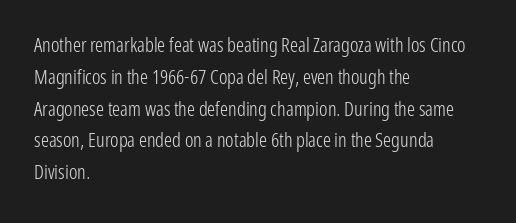
This is not heavy type; no bold has been used. Tracking here is standard; glyphs follow each other at the usual distance. Horizontal bands of white between lines are of average thickness. Underlining? Definitely not there. A student would call this left alignment; a typographer would say flush left, rag right.
